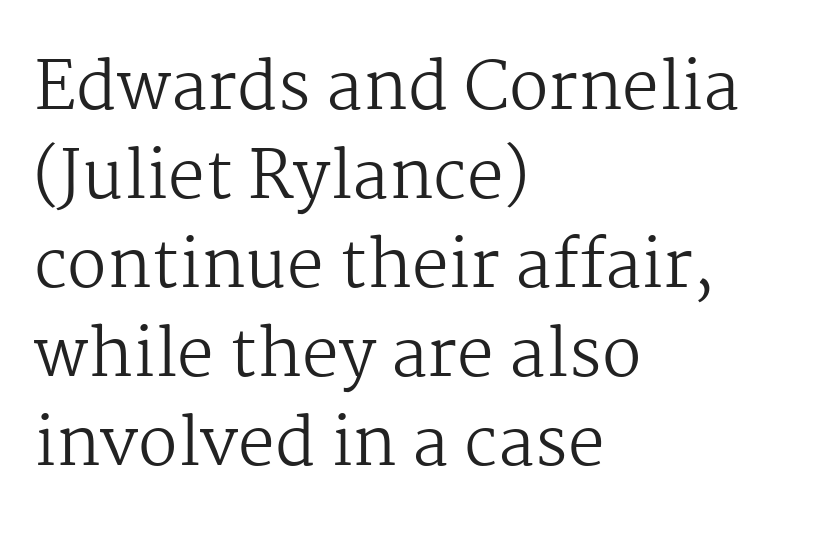
Type style note: has serifs. Looks like regular typesetting: each glyph gets only the width it needs. The font is comparable to plain body text, perhaps lighter. Has an underline been added? It has not. Vertically, the passage feels balanced, rows spaced as you'd expect. The specimen reads as upright at a glance.
